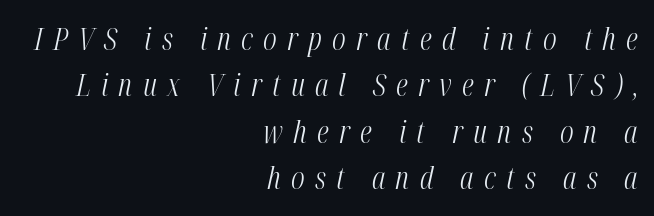
Q: Is the text bold? A: No.
Q: Is the text italic (slanted)? A: Yes, it leans right by about 12 degrees.
Q: Is the text underlined? A: No.
Q: How is the paragraph aligned? A: Right-aligned.
Q: Is the spacing between letters normal or unusually wide? A: Unusually wide.
Q: Is the spacing between lines tight, normal or loose? A: Normal.
Q: Width (condensed, normal, or wide)? A: Condensed.
Q: Stroke contrast? A: Medium.
Q: x-height? A: Medium.
Q: Monospaced? A: No.
